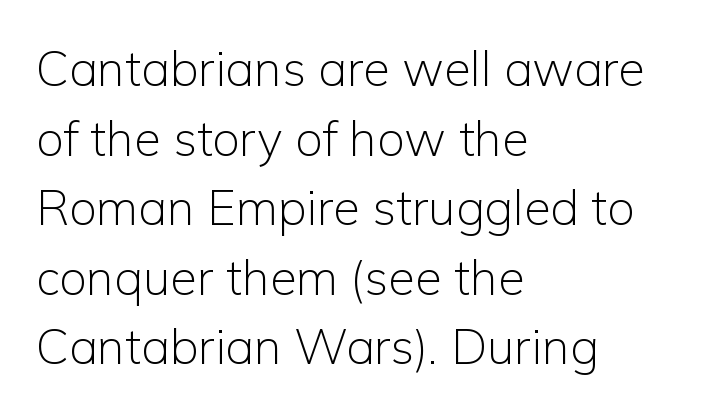
{"serif": "no", "italic": "no", "bold": "no", "weight": "light", "width": "normal", "stroke_contrast": "low", "x_height": "medium", "monospaced": "no", "underline": "no", "align": "left", "line_spacing": "normal", "line_spacing_ratio": 1.42, "letter_spacing": "normal", "letter_spacing_em": 0.0, "glyph_px": 49}
